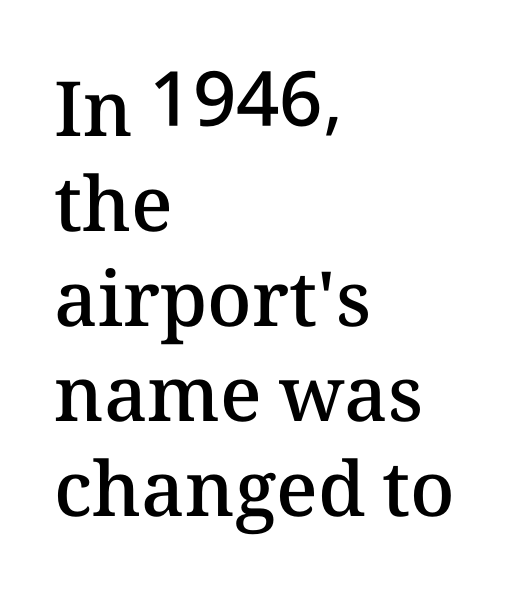
{"italic": "no", "bold": "semi", "weight": "semibold", "width": "normal", "stroke_contrast": "medium", "x_height": "medium", "monospaced": "no", "underline": "no", "align": "left", "line_spacing": "normal", "line_spacing_ratio": 1.25, "letter_spacing": "normal", "letter_spacing_em": 0.0, "glyph_px": 76}
